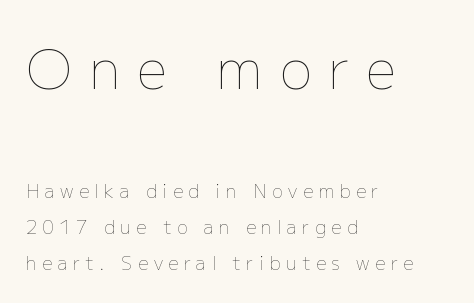
Q: Is the text bold? A: No.
Q: Is the text italic (slanted)? A: No, it is upright.
Q: Is the text underlined? A: No.
Q: How is the paragraph aligned? A: Left-aligned.
Q: Is the spacing between letters normal or unusually wide? A: Unusually wide.
Q: Is the spacing between lines tight, normal or loose? A: Loose.
Q: Which block of text is set in a larger size, the first (top) or the second (bottom)? A: The first (top) one.
Q: Width (condensed, normal, or wide)? A: Normal.
Q: Stroke contrast? A: Low.
Q: x-height? A: Medium.
Q: Monospaced? A: No.
